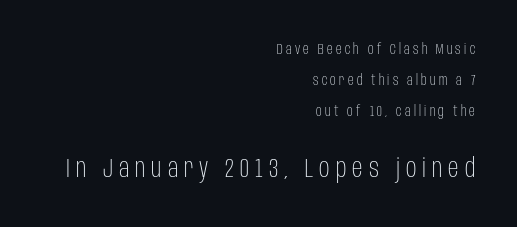
The image shows 26 px text type, upright; set right-aligned, loose line spacing (2.22x), unusually wide letter spacing (+0.23 em), not underlined; the second (bottom) block is 1.86x larger.
